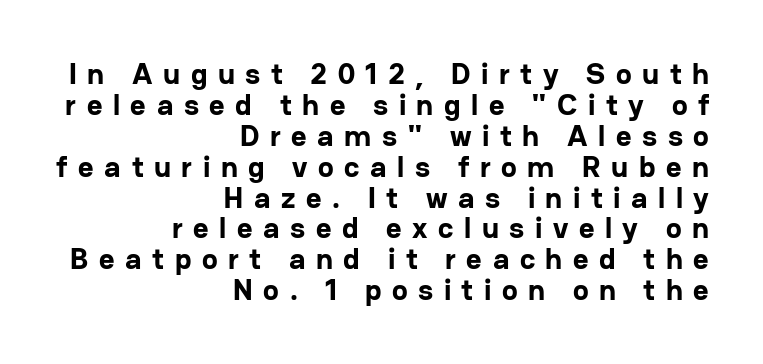
The image shows 30 px bold sans-serif type, upright; set right-aligned, tight line spacing (1.03x), unusually wide letter spacing (+0.35 em), not underlined; low stroke contrast and a medium x-height.
